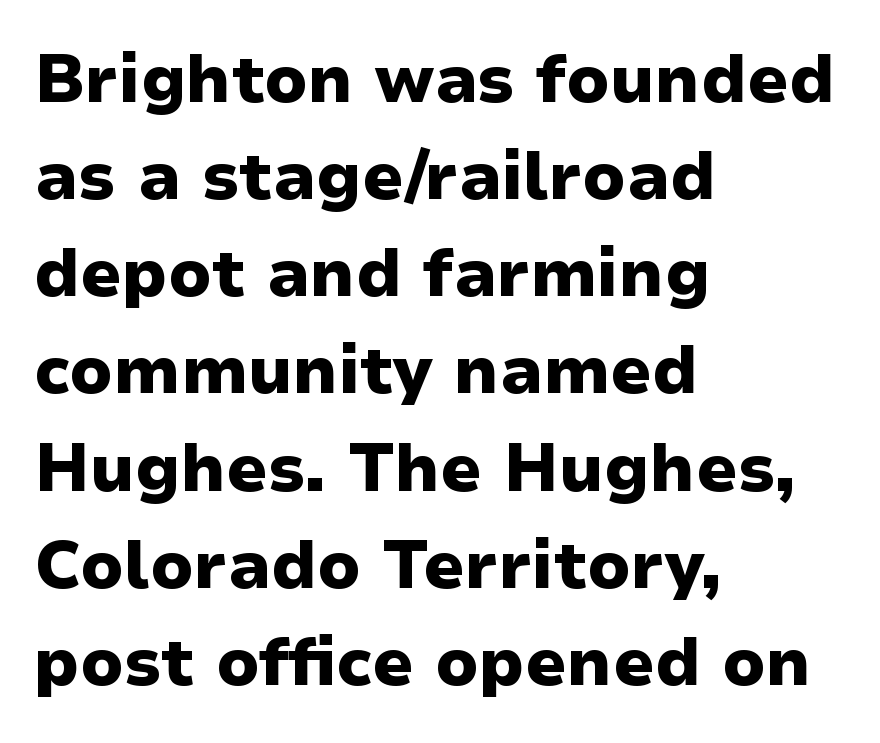
{"serif": "no", "italic": "no", "bold": "yes", "weight": "heavy", "width": "normal", "stroke_contrast": "low", "x_height": "medium", "monospaced": "no", "underline": "no", "align": "left", "line_spacing": "normal", "line_spacing_ratio": 1.45, "letter_spacing": "normal", "letter_spacing_em": 0.0, "glyph_px": 67}
